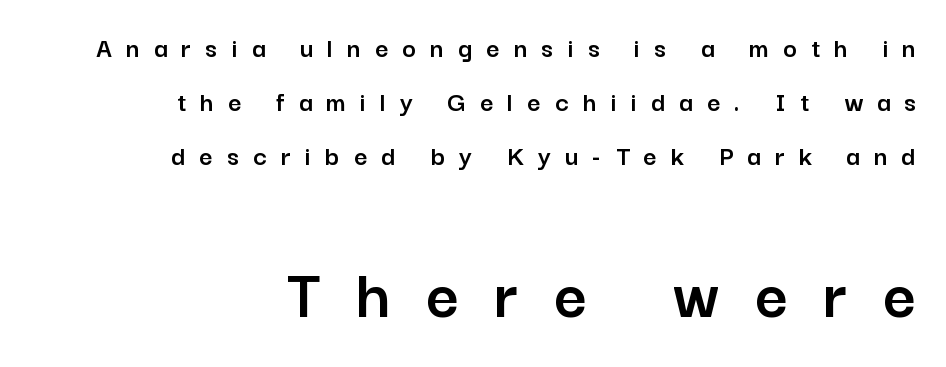
{"serif": "no", "italic": "no", "width": "normal", "stroke_contrast": "low", "x_height": "medium", "monospaced": "no", "underline": "no", "align": "right", "line_spacing_ratio": 1.86, "letter_spacing": "wide", "letter_spacing_em": 0.49, "larger_block": "second", "size_ratio": 2.48, "glyph_px": 72}
